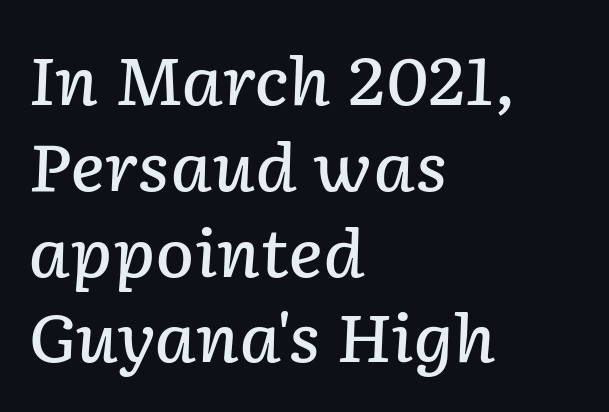
Q: Is the text bold? A: Semi-bold.
Q: Is the text italic (slanted)? A: Yes, it leans right by about 2 degrees.
Q: Is the text underlined? A: No.
Q: How is the paragraph aligned? A: Left-aligned.
Q: Is the spacing between letters normal or unusually wide? A: Normal.
Q: Is the spacing between lines tight, normal or loose? A: Normal.
Q: Width (condensed, normal, or wide)? A: Normal.
Q: Stroke contrast? A: Low.
Q: x-height? A: Medium.
Q: Monospaced? A: No.
